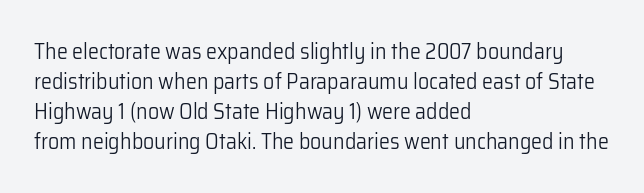
Reading down the column, the eye jumps a familiar distance to each next line. Left-aligned paragraph, ragged on the right. Check under the words: just untouched page. Nope, not italic — everything's standing straight.
